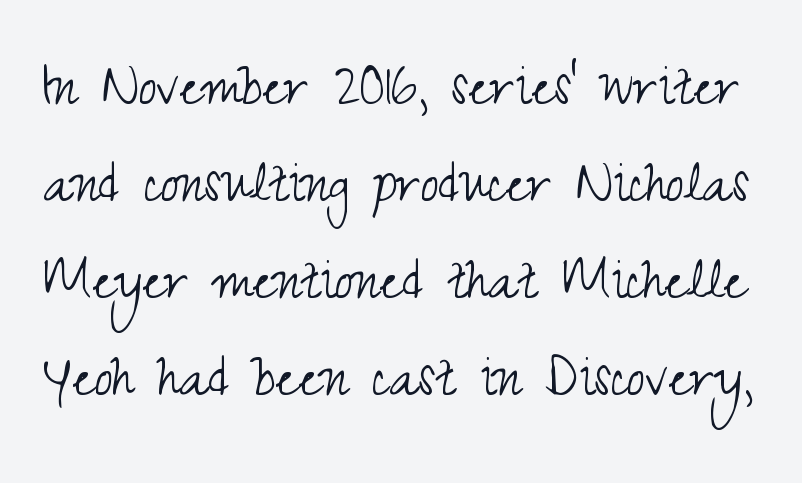
{"serif": "no", "italic": "no", "bold": "no", "weight": "light", "width": "condensed", "stroke_contrast": "medium", "x_height": "small", "monospaced": "no", "underline": "no", "line_spacing": "normal", "line_spacing_ratio": 1.47, "letter_spacing": "normal", "letter_spacing_em": 0.0, "glyph_px": 66}
